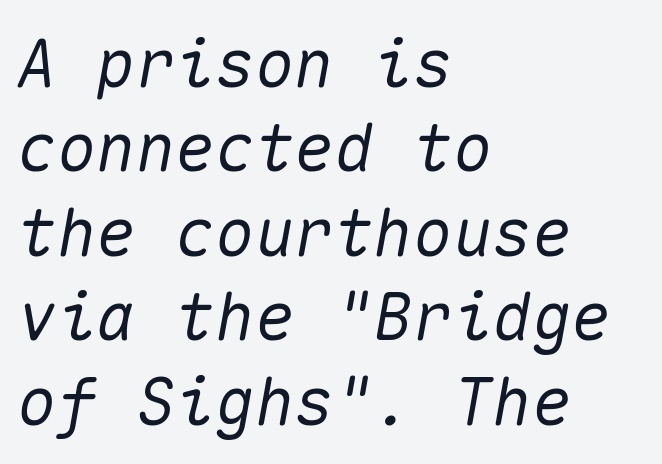
{"italic": "yes", "lean": "right", "slant_degrees": 10, "width": "normal", "stroke_contrast": "medium", "x_height": "medium", "monospaced": "yes", "underline": "no", "align": "left", "line_spacing": "normal", "line_spacing_ratio": 1.28, "letter_spacing": "normal", "letter_spacing_em": 0.0, "glyph_px": 66}
